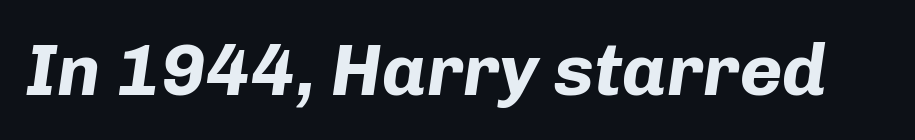
There's an unmistakable incline to the writing here. This rendering features lettering with no underline. Every letter is thick-stroked: bold, no question. There is no visible air inserted between adjacent glyphs. A typesetter would call this proportional, since set widths differ per character.
